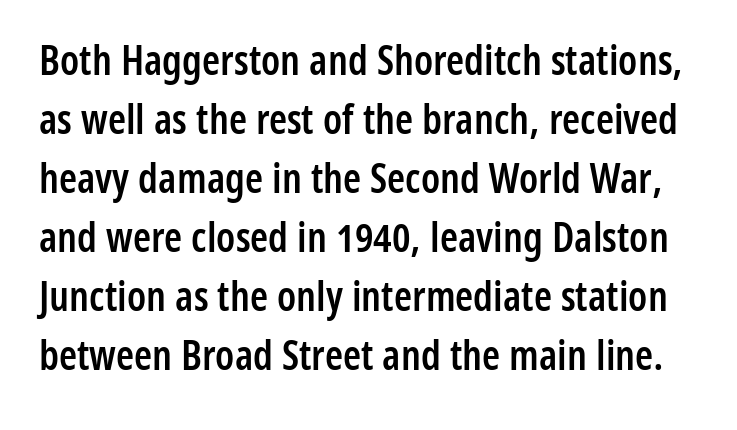
The image shows 41 px semibold, condensed sans-serif type, upright; set normal line spacing (1.44x), normal letter spacing, not underlined; low stroke contrast and a medium x-height.
